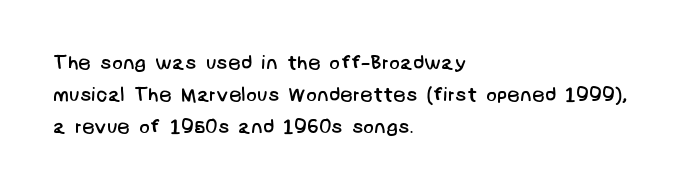
{"bold": "no", "underline": "no", "align": "left", "line_spacing": "normal", "line_spacing_ratio": 1.6, "letter_spacing": "normal", "letter_spacing_em": 0.0, "glyph_px": 20}
